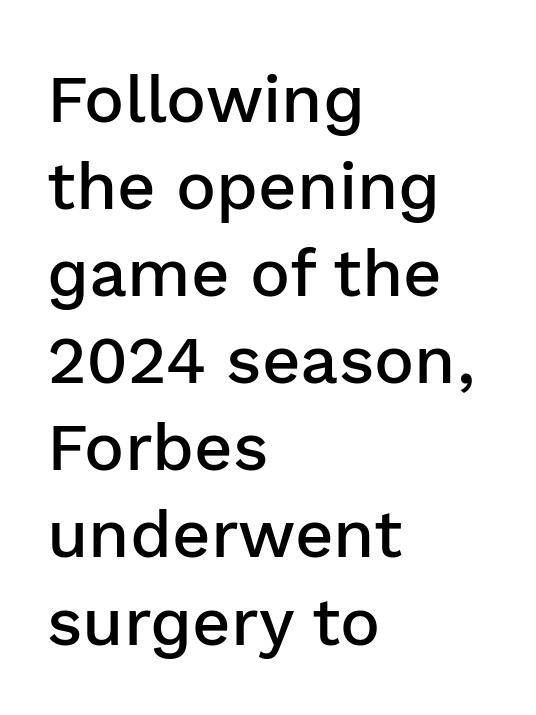
Q: Is the text bold? A: Semi-bold.
Q: Is the text italic (slanted)? A: No, it is upright.
Q: Is the typeface a serif or a sans-serif typeface? A: Sans-serif.
Q: Is the text underlined? A: No.
Q: How is the paragraph aligned? A: Left-aligned.
Q: Is the spacing between letters normal or unusually wide? A: Normal.
Q: Is the spacing between lines tight, normal or loose? A: Normal.
Q: Width (condensed, normal, or wide)? A: Normal.
Q: Stroke contrast? A: Low.
Q: x-height? A: Medium.
Q: Monospaced? A: No.
